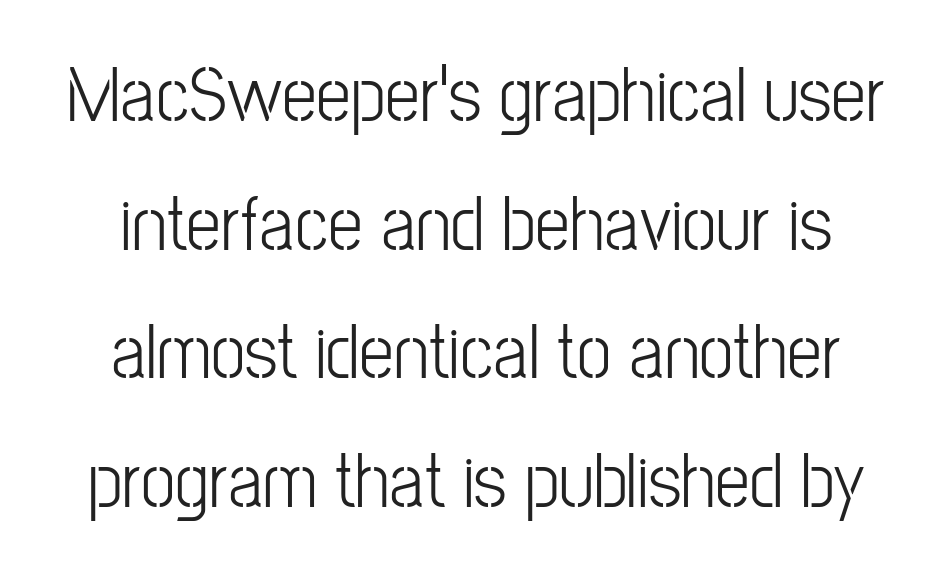
The image shows 78 px condensed sans-serif type, upright; set centered, normal line spacing (1.65x), normal letter spacing, not underlined; low stroke contrast and a medium x-height.
